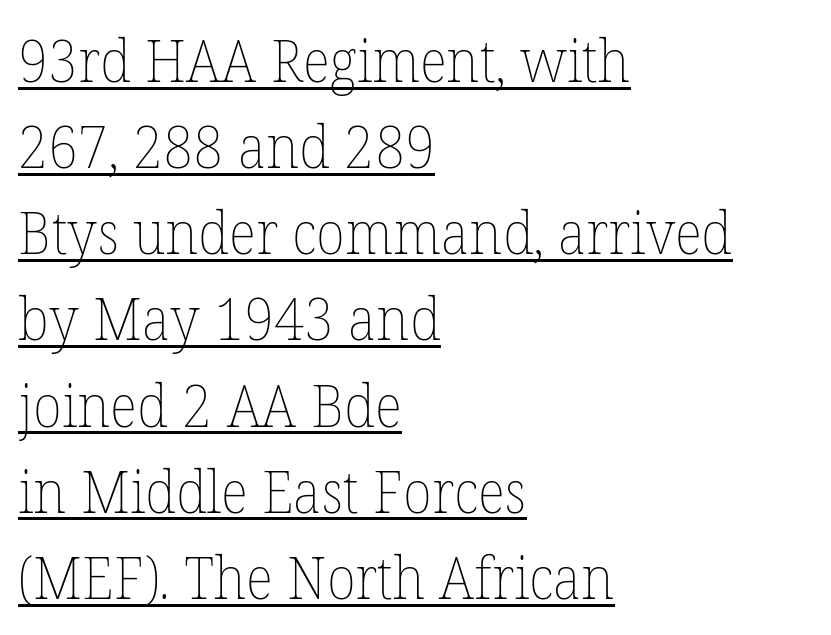
The image shows 59 px thin type, upright; set left-aligned, normal line spacing (1.46x), normal letter spacing, underlined; low stroke contrast and a medium x-height.
